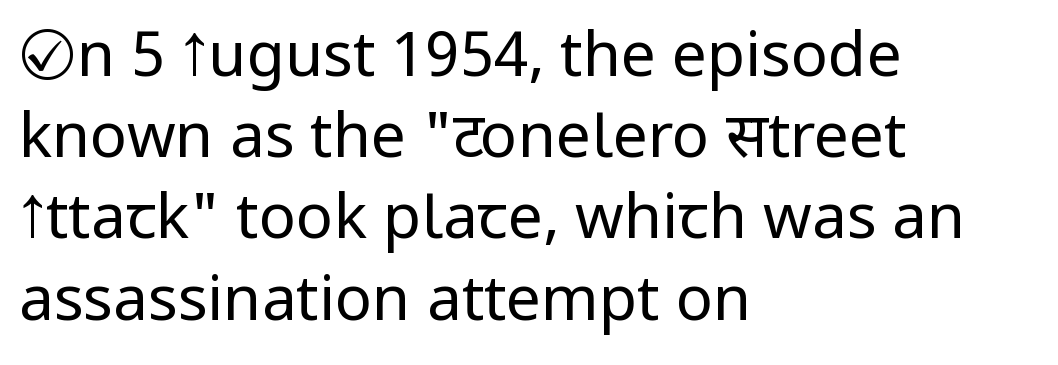
Q: Is the text bold? A: No.
Q: Is the text italic (slanted)? A: No, it is upright.
Q: Is the typeface a serif or a sans-serif typeface? A: Sans-serif.
Q: Is the text underlined? A: No.
Q: How is the paragraph aligned? A: Left-aligned.
Q: Is the spacing between letters normal or unusually wide? A: Normal.
Q: Is the spacing between lines tight, normal or loose? A: Normal.
Q: Width (condensed, normal, or wide)? A: Condensed.
Q: Stroke contrast? A: Low.
Q: x-height? A: Large.
Q: Monospaced? A: No.
